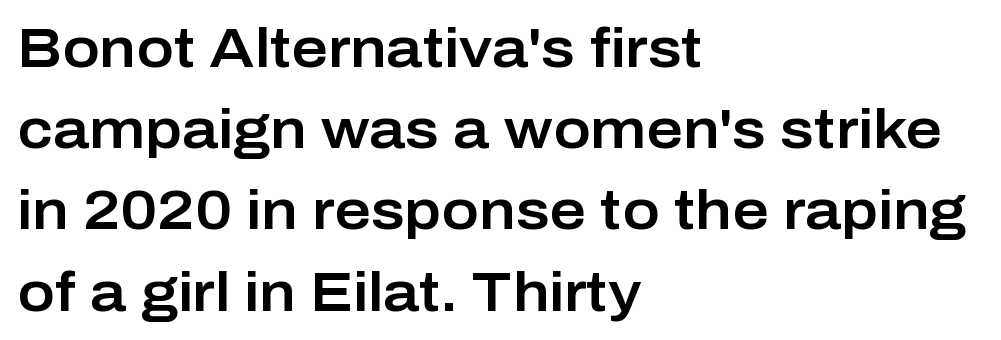
The image shows 56 px sans-serif type, upright; set left-aligned, normal line spacing (1.45x), normal letter spacing, not underlined; low stroke contrast and a medium x-height.
